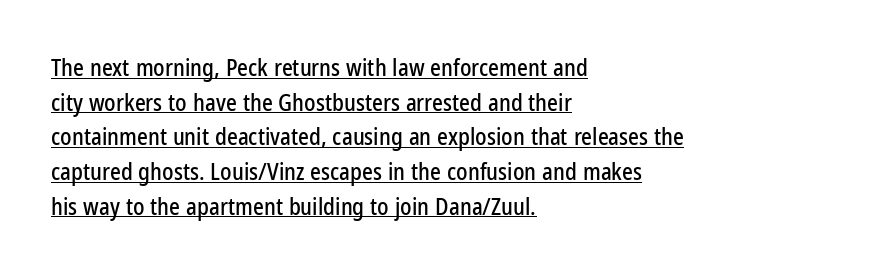
The image shows 23 px text type, upright; set left-aligned, normal line spacing (1.51x), normal letter spacing, underlined.
